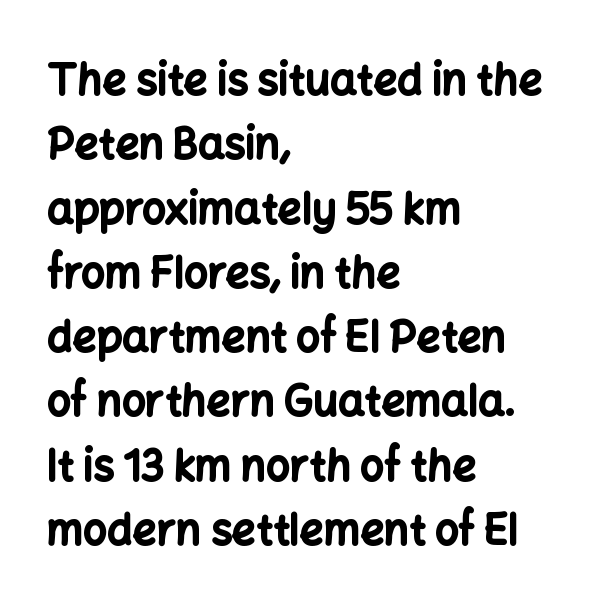
The image shows 42 px bold sans-serif type, upright; set left-aligned, normal line spacing (1.53x), normal letter spacing, not underlined; low stroke contrast and a medium x-height.
